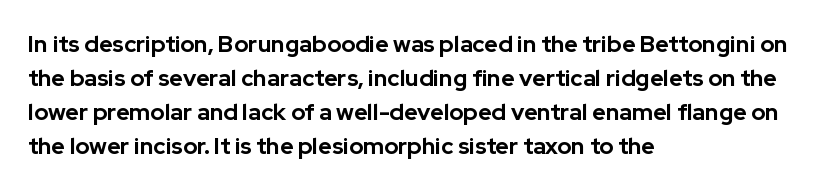
{"italic": "no", "bold": "yes", "underline": "no", "align": "left", "line_spacing": "normal", "line_spacing_ratio": 1.48, "letter_spacing": "normal", "letter_spacing_em": 0.0, "glyph_px": 23}
